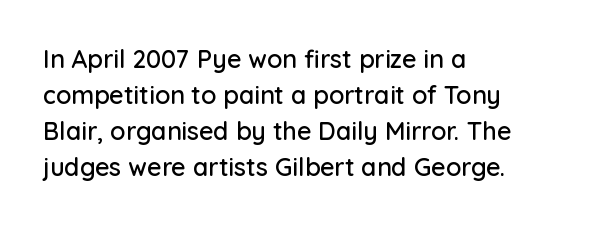
The image shows 25 px text type, upright; set left-aligned, normal line spacing (1.44x), normal letter spacing, not underlined.
